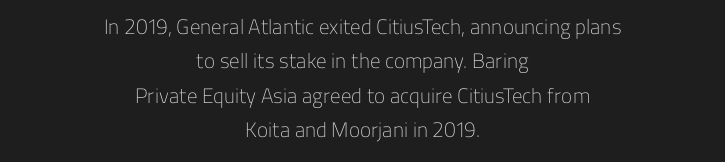
The image shows 21 px text type, upright; set centered, normal line spacing (1.64x), normal letter spacing, not underlined.
